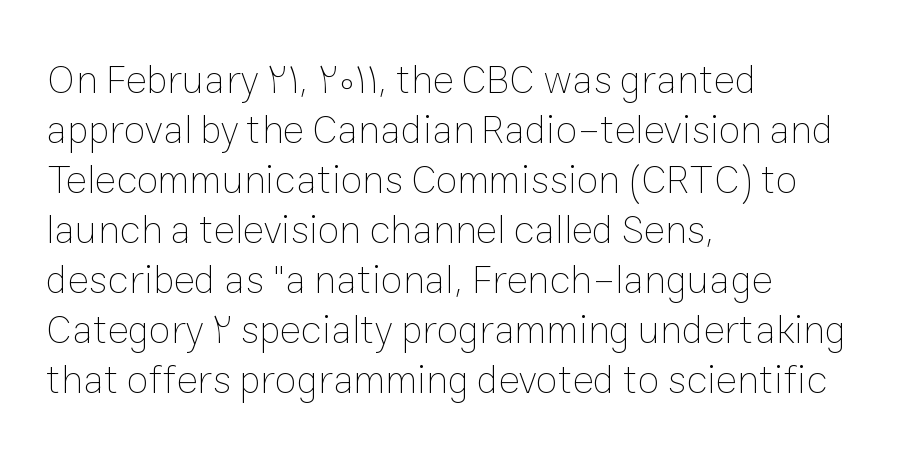
The font is comparable to plain body text, perhaps lighter. Tracking value appears to be zero — textbook default spacing. Honestly, the row spacing looks completely unremarkable. Does the lettering tilt? It doesn't — this is upright. Underlining? Definitely not there. Think of a printed novel: that variable character pitch is what you see here.
